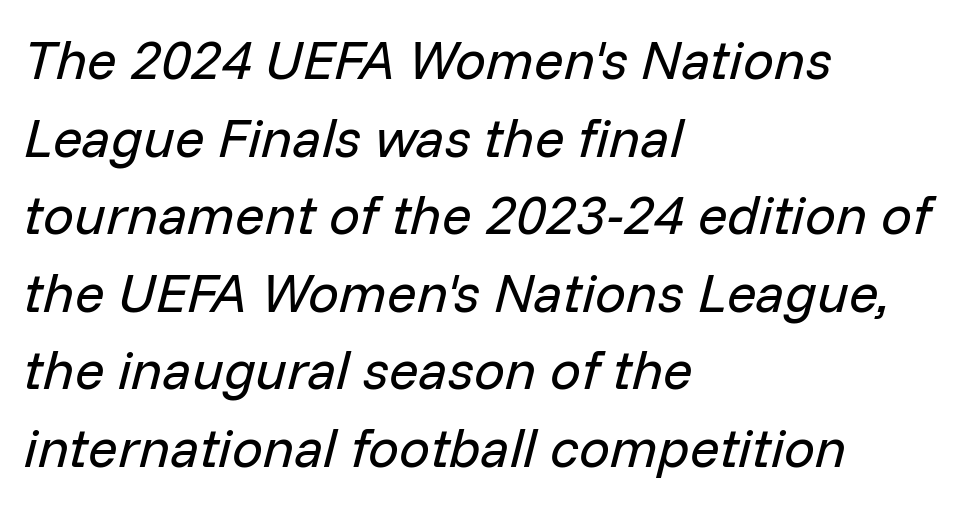
The image shows 55 px regular-weight type, italic (leaning right); set left-aligned, normal line spacing (1.41x), normal letter spacing, not underlined; low stroke contrast and a medium x-height.
